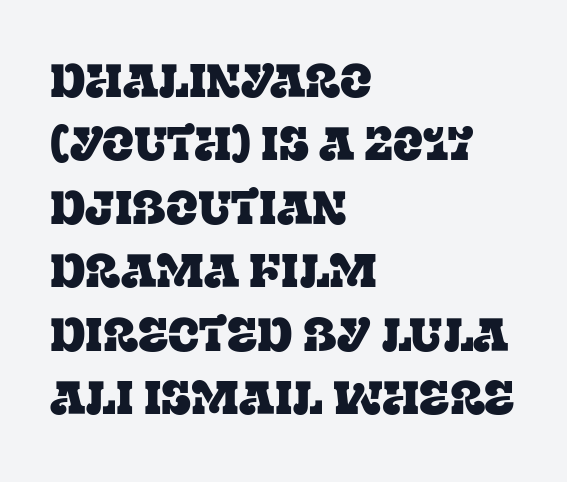
Q: Is the text italic (slanted)? A: No, it is upright.
Q: Is the typeface a serif or a sans-serif typeface? A: Serif.
Q: Is the text underlined? A: No.
Q: How is the paragraph aligned? A: Left-aligned.
Q: Is the spacing between letters normal or unusually wide? A: Normal.
Q: Is the spacing between lines tight, normal or loose? A: Normal.
Q: Width (condensed, normal, or wide)? A: Normal.
Q: Stroke contrast? A: Low.
Q: x-height? A: Large.
Q: Monospaced? A: No.
